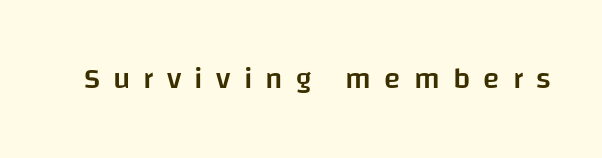
Decoration check: the copy has no underline. The tracking reads as deliberately expanded to a designer's eye. No italicization has been applied; the sample stays upright. The glyphs in this specimen are sans serif. Each glyph is drawn with semibold strokes, heavier than normal yet not fully bold.
